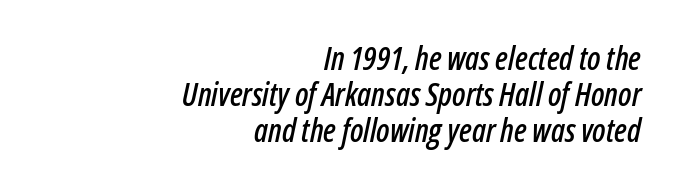
The letters advance in unequal steps, a hallmark of proportional type. Underlining? Definitely not there. Compared with ordinary roman type, these characters are visibly tilted. This sample trades vertical openness for compactness between lines. Leftover space on each line is placed entirely before the opening word. This sample uses plain, unmodified letter spacing.
